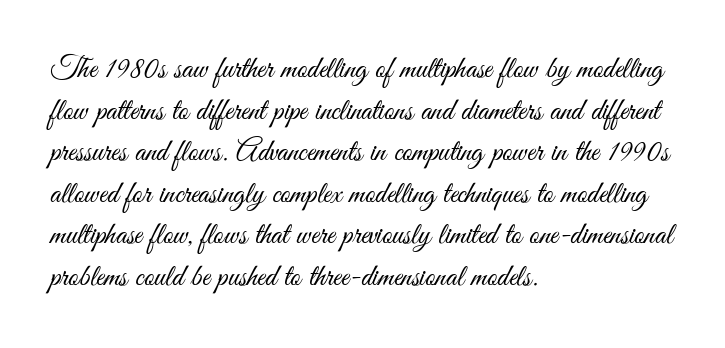
You could not count columns in this text — the font is proportionally spaced. Letter spacing: default. The space between consecutive lines is moderate. Descenders hang freely into open space. Regarding serifs, this sample does without them.
